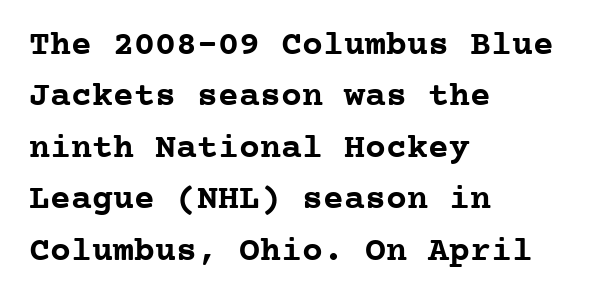
The image shows 35 px semibold serif type, upright, monospaced; set left-aligned, normal line spacing (1.47x), normal letter spacing, not underlined; low stroke contrast and a medium x-height.
